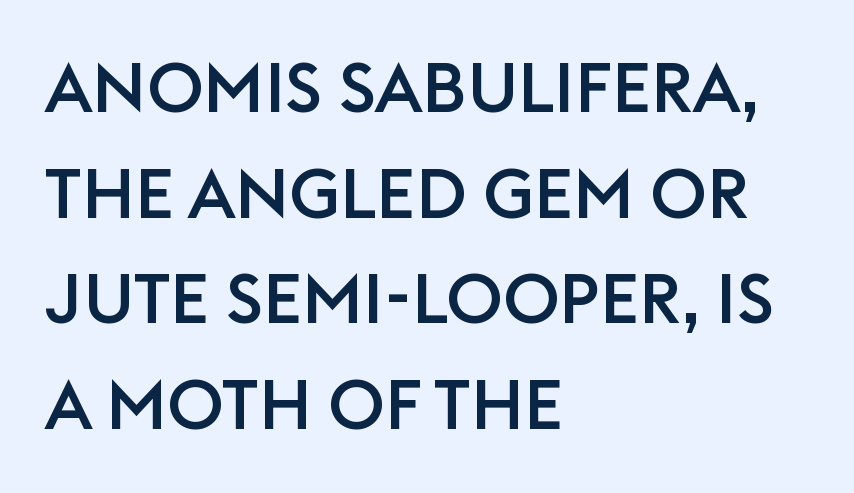
The image shows 70 px sans-serif type, upright; set left-aligned, normal line spacing (1.51x), normal letter spacing, not underlined; low stroke contrast and a large x-height.
